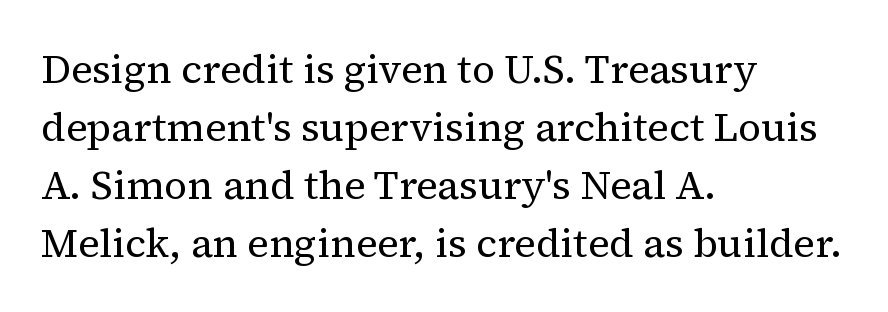
The image shows 40 px regular-weight serif type, upright; set left-aligned, normal line spacing (1.45x), normal letter spacing, not underlined; medium stroke contrast and a medium x-height.
